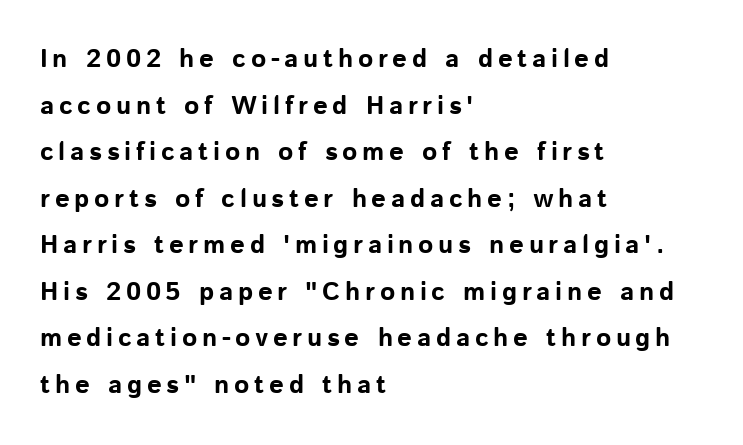
{"italic": "no", "bold": "yes", "underline": "no", "align": "left", "line_spacing_ratio": 1.79, "glyph_px": 26}
